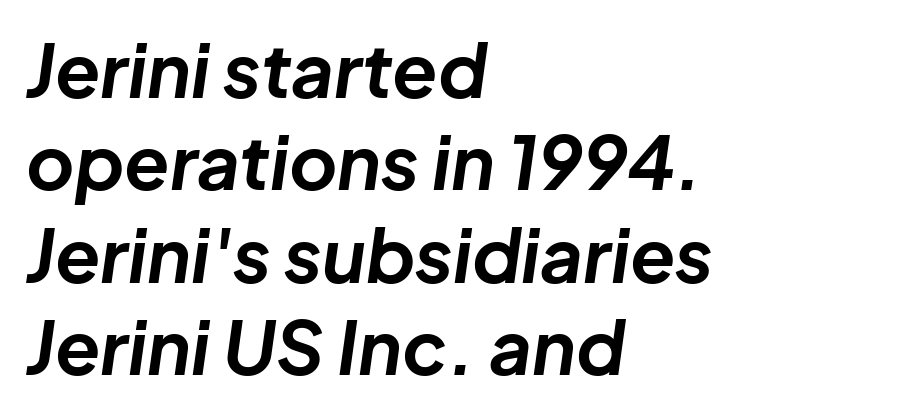
The image shows 74 px bold type, italic (leaning right); set left-aligned, normal line spacing (1.25x), normal letter spacing, not underlined; low stroke contrast and a medium x-height.
